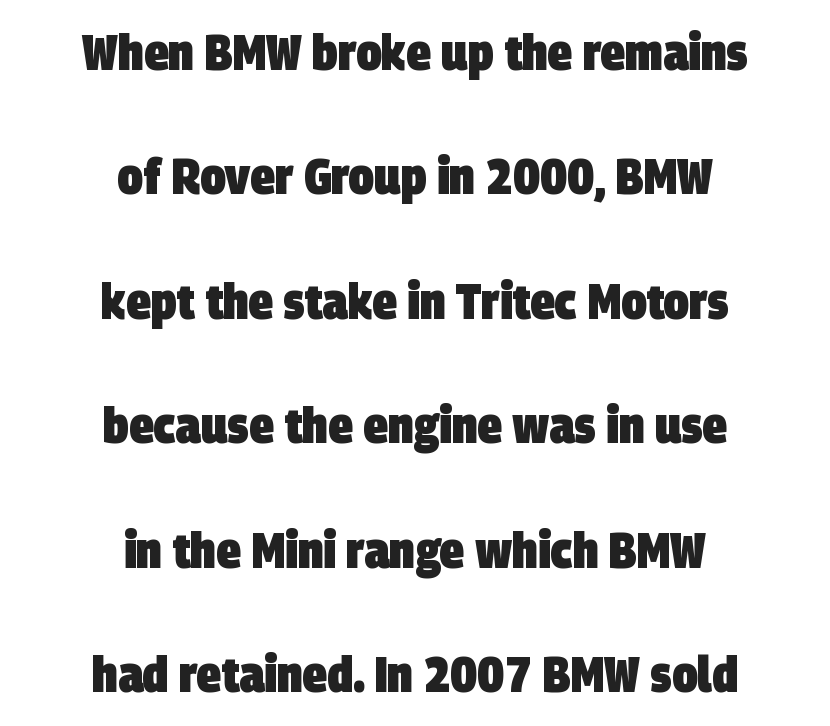
{"serif": "no", "bold": "yes", "weight": "heavy", "width": "condensed", "stroke_contrast": "low", "x_height": "large", "monospaced": "no", "underline": "no", "align": "center", "line_spacing": "loose", "line_spacing_ratio": 2.49, "letter_spacing": "normal", "letter_spacing_em": 0.0, "glyph_px": 50}
